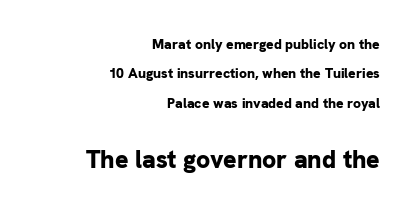
Glance below the letters and you will spot only blank space. The rag falls on the left side of this text block. Upright lettering throughout. A dark, heavy texture on the line: the type is bold. The passage shown begins with its smaller block and ends with its larger one.
